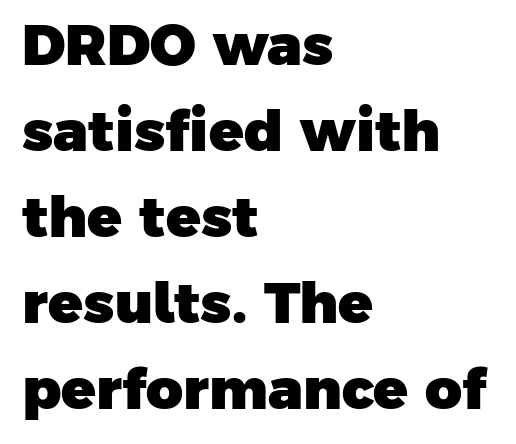
The image shows 57 px heavy sans-serif type; set left-aligned, normal line spacing (1.51x), normal letter spacing, not underlined; low stroke contrast and a medium x-height.
